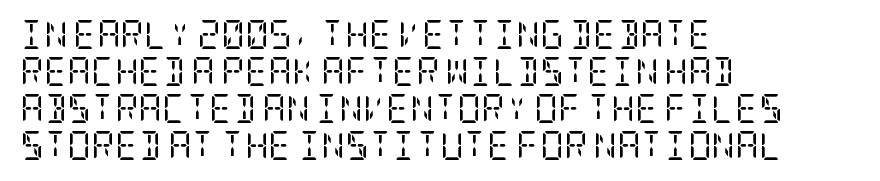
Q: Is the text bold? A: No.
Q: Is the text italic (slanted)? A: No, it is upright.
Q: Is the typeface a serif or a sans-serif typeface? A: Serif.
Q: Is the text underlined? A: No.
Q: How is the paragraph aligned? A: Left-aligned.
Q: Is the spacing between letters normal or unusually wide? A: Normal.
Q: Is the spacing between lines tight, normal or loose? A: Normal.
Q: Width (condensed, normal, or wide)? A: Condensed.
Q: Stroke contrast? A: Low.
Q: x-height? A: Large.
